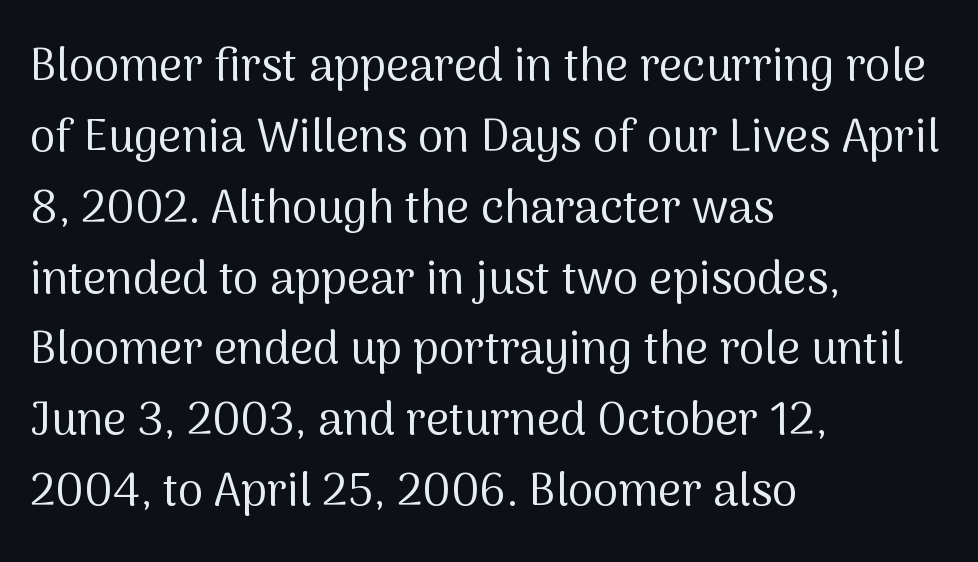
{"serif": "no", "italic": "no", "bold": "no", "weight": "regular", "width": "normal", "stroke_contrast": "medium", "x_height": "medium", "monospaced": "no", "underline": "no", "align": "left", "line_spacing": "normal", "line_spacing_ratio": 1.54, "letter_spacing": "normal", "letter_spacing_em": 0.0, "glyph_px": 46}
